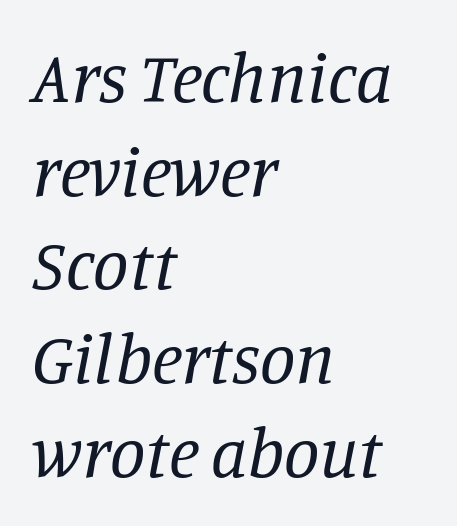
{"serif": "yes", "italic": "yes", "lean": "right", "slant_degrees": 11, "bold": "no", "weight": "regular", "width": "normal", "stroke_contrast": "low", "x_height": "large", "monospaced": "no", "underline": "no", "align": "left", "line_spacing": "normal", "line_spacing_ratio": 1.32, "letter_spacing": "normal", "letter_spacing_em": 0.0, "glyph_px": 71}
